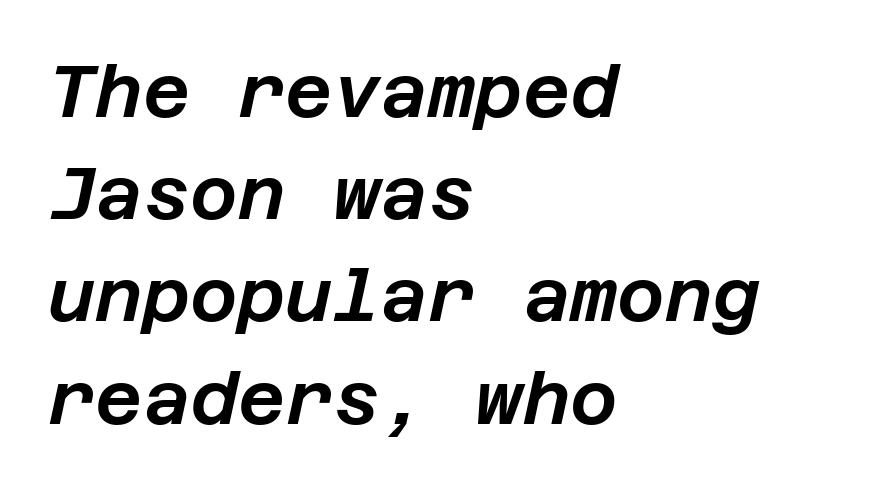
Q: Is the text italic (slanted)? A: Yes, it leans right by about 12 degrees.
Q: Is the text underlined? A: No.
Q: How is the paragraph aligned? A: Left-aligned.
Q: Is the spacing between letters normal or unusually wide? A: Normal.
Q: Is the spacing between lines tight, normal or loose? A: Normal.
Q: Width (condensed, normal, or wide)? A: Normal.
Q: Stroke contrast? A: Low.
Q: x-height? A: Large.
